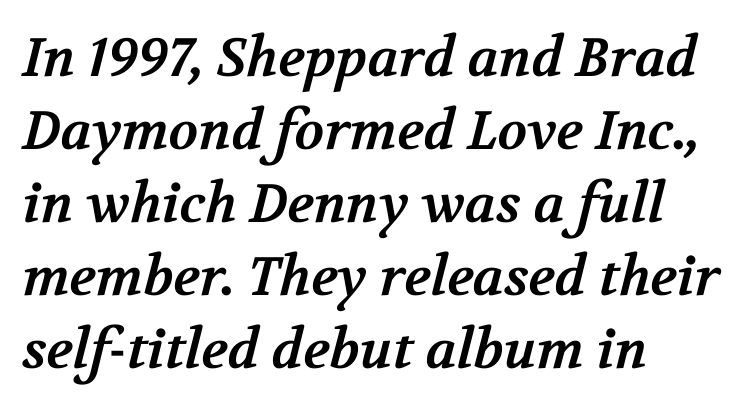
The image shows 54 px bold serif type; set left-aligned, normal line spacing (1.35x), normal letter spacing, not underlined; medium stroke contrast and a medium x-height.
